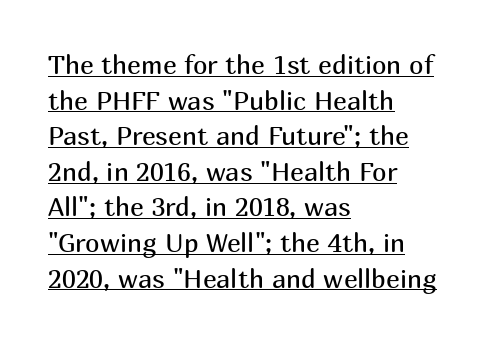
{"italic": "no", "bold": "no", "underline": "yes", "align": "left", "line_spacing": "normal", "line_spacing_ratio": 1.37, "letter_spacing": "normal", "letter_spacing_em": 0.0, "glyph_px": 26}
